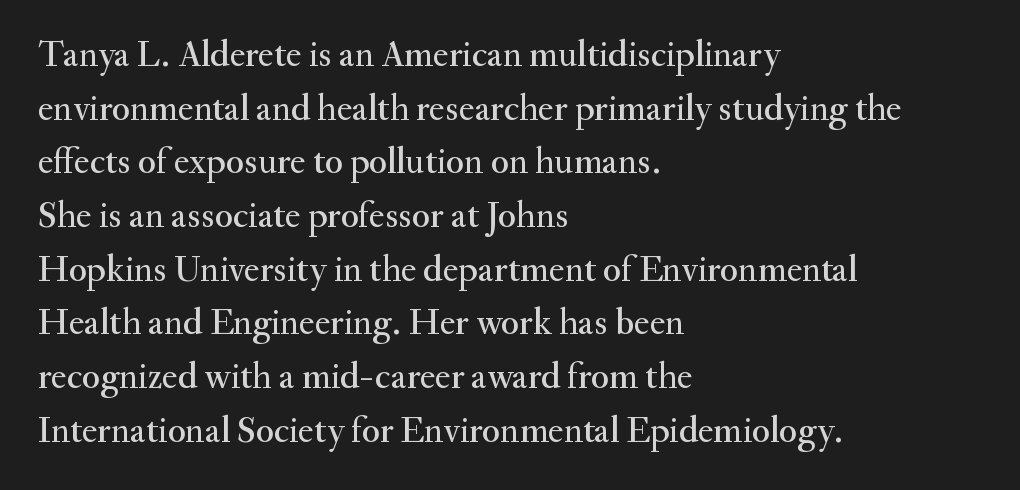
The image shows 37 px serif type, upright; set left-aligned, normal line spacing (1.45x), normal letter spacing, not underlined; medium stroke contrast and a small x-height.
